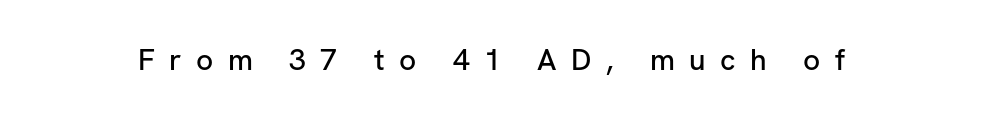
Q: Is the text italic (slanted)? A: No, it is upright.
Q: Is the typeface a serif or a sans-serif typeface? A: Sans-serif.
Q: Is the text underlined? A: No.
Q: Is the spacing between letters normal or unusually wide? A: Unusually wide.
Q: Width (condensed, normal, or wide)? A: Normal.
Q: Stroke contrast? A: Low.
Q: x-height? A: Medium.
Q: Monospaced? A: No.
